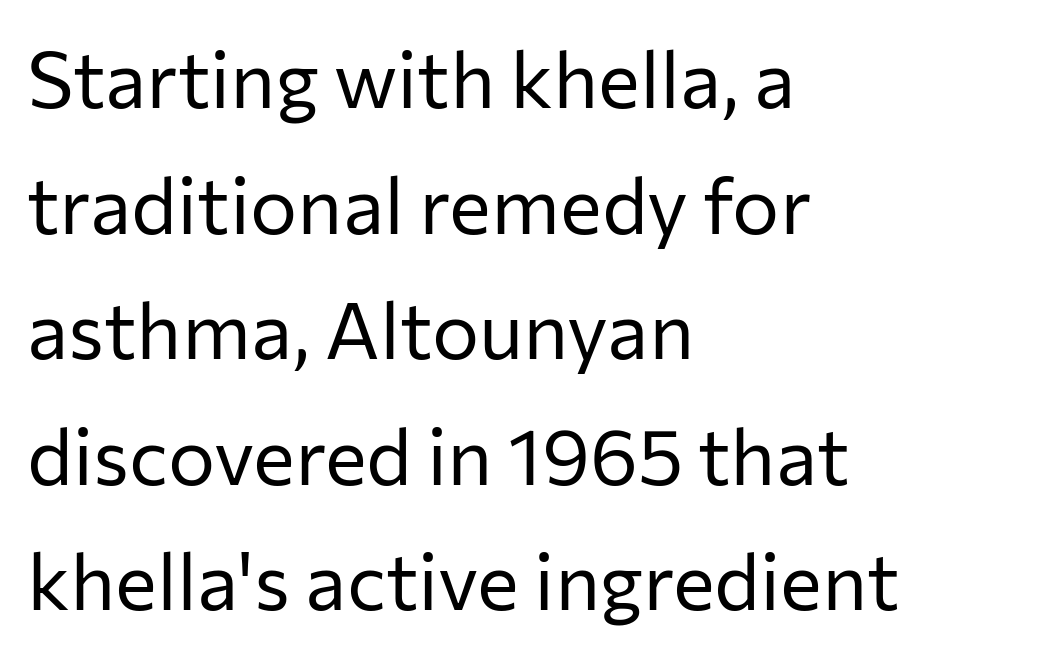
Q: Is the text bold? A: No.
Q: Is the text italic (slanted)? A: No, it is upright.
Q: Is the typeface a serif or a sans-serif typeface? A: Sans-serif.
Q: Is the text underlined? A: No.
Q: How is the paragraph aligned? A: Left-aligned.
Q: Is the spacing between letters normal or unusually wide? A: Normal.
Q: Is the spacing between lines tight, normal or loose? A: Normal.
Q: Width (condensed, normal, or wide)? A: Normal.
Q: Stroke contrast? A: Low.
Q: x-height? A: Medium.
Q: Monospaced? A: No.
